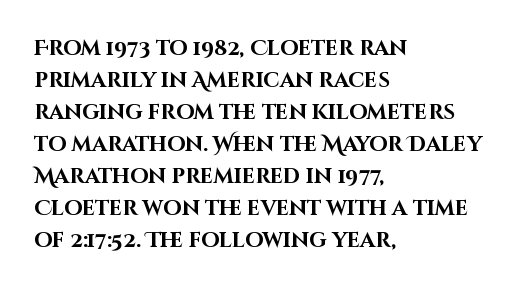
{"italic": "no", "bold": "yes", "underline": "no", "align": "left", "line_spacing": "normal", "line_spacing_ratio": 1.52, "letter_spacing": "normal", "letter_spacing_em": 0.0, "glyph_px": 21}
